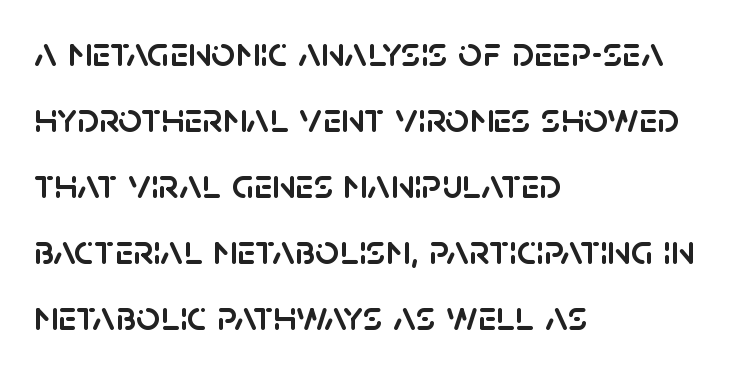
The image shows 42 px sans-serif type, upright; set left-aligned, normal line spacing (1.57x), normal letter spacing, not underlined; low stroke contrast and a large x-height.
